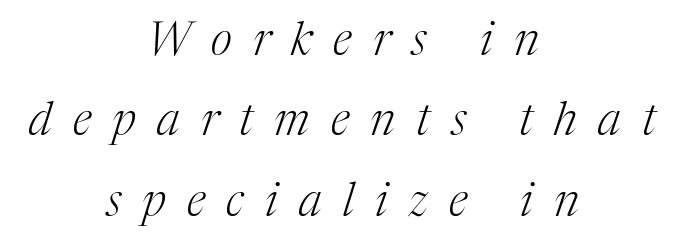
Q: Is the text bold? A: No.
Q: Is the text italic (slanted)? A: Yes, it leans right by about 17 degrees.
Q: Is the typeface a serif or a sans-serif typeface? A: Serif.
Q: Is the text underlined? A: No.
Q: How is the paragraph aligned? A: Centered.
Q: Is the spacing between letters normal or unusually wide? A: Unusually wide.
Q: Width (condensed, normal, or wide)? A: Normal.
Q: Stroke contrast? A: Medium.
Q: x-height? A: Medium.
Q: Monospaced? A: No.
